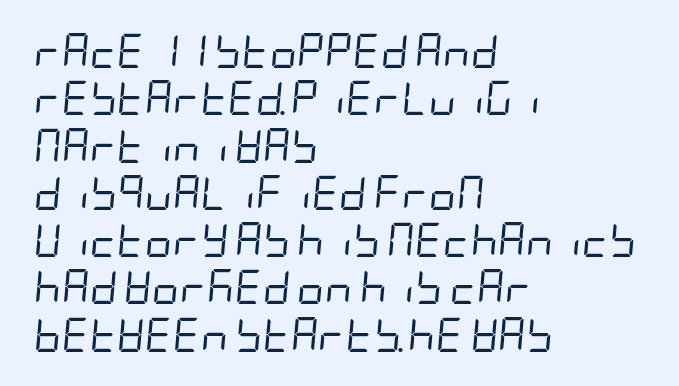
{"italic": "yes", "lean": "right", "slant_degrees": 5, "bold": "no", "weight": "regular", "width": "condensed", "stroke_contrast": "low", "x_height": "large", "underline": "no", "align": "left", "line_spacing": "normal", "line_spacing_ratio": 1.39, "letter_spacing": "normal", "letter_spacing_em": 0.0, "glyph_px": 34}
